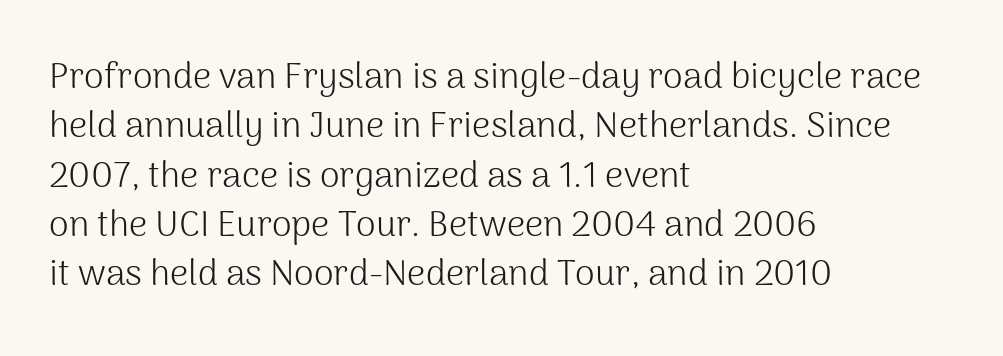
{"serif": "no", "italic": "no", "bold": "no", "weight": "light", "width": "normal", "stroke_contrast": "medium", "x_height": "medium", "monospaced": "no", "underline": "no", "align": "left", "line_spacing": "normal", "line_spacing_ratio": 1.37, "letter_spacing": "normal", "letter_spacing_em": 0.0, "glyph_px": 36}
